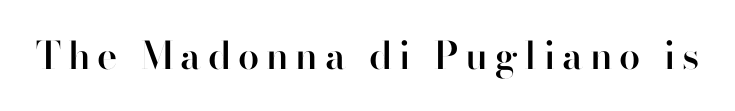
Q: Is the text bold? A: Semi-bold.
Q: Is the text italic (slanted)? A: No, it is upright.
Q: Is the typeface a serif or a sans-serif typeface? A: Sans-serif.
Q: Is the text underlined? A: No.
Q: Width (condensed, normal, or wide)? A: Normal.
Q: Stroke contrast? A: High.
Q: x-height? A: Small.
Q: Monospaced? A: No.
